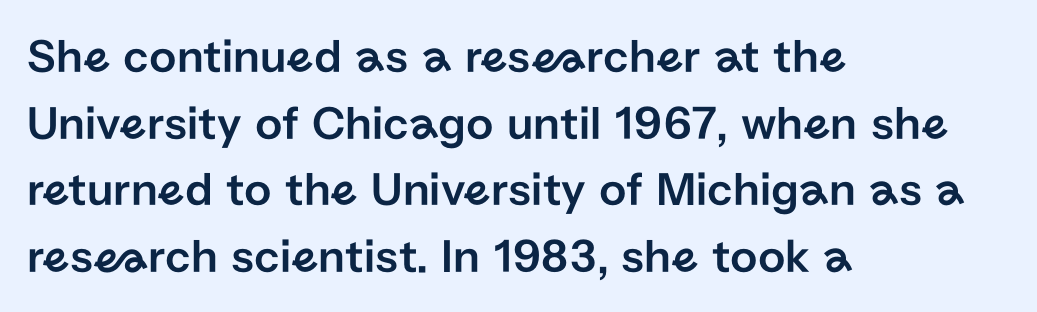
The image shows 48 px sans-serif type, upright; set left-aligned, normal line spacing (1.39x), normal letter spacing, not underlined; low stroke contrast and a medium x-height.
